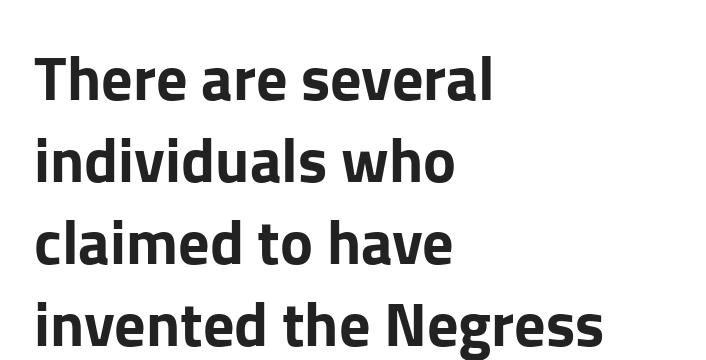
{"serif": "no", "italic": "no", "width": "normal", "stroke_contrast": "low", "x_height": "medium", "monospaced": "no", "underline": "no", "align": "left", "line_spacing": "normal", "line_spacing_ratio": 1.32, "letter_spacing": "normal", "letter_spacing_em": 0.0, "glyph_px": 62}
